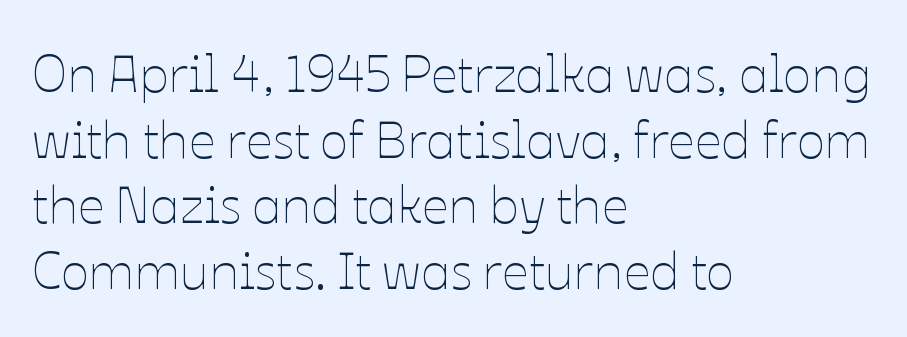
Q: Is the text bold? A: No.
Q: Is the text italic (slanted)? A: No, it is upright.
Q: Is the text underlined? A: No.
Q: How is the paragraph aligned? A: Left-aligned.
Q: Is the spacing between letters normal or unusually wide? A: Normal.
Q: Width (condensed, normal, or wide)? A: Normal.
Q: Stroke contrast? A: Low.
Q: x-height? A: Medium.
Q: Monospaced? A: No.
